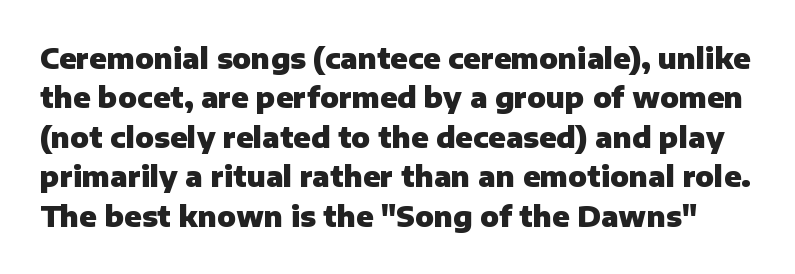
Tall strokes in this sample are plumb rather than angled. Tracking here is standard; glyphs follow each other at the usual distance. This is sans-serif lettering, the kind often seen on screens and signage. The space between consecutive lines is moderate.
